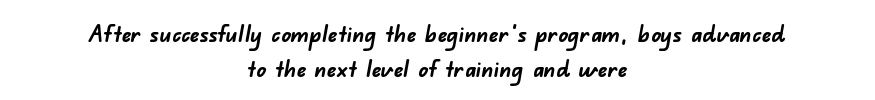
Strokes here are thick enough to call this a true bold. The leading is moderate, giving the passage an even texture. A bare baseline throughout the passage. Caption: multi-line text, centered on the measure. Inter-character spacing is left at the font's built-in metrics.
